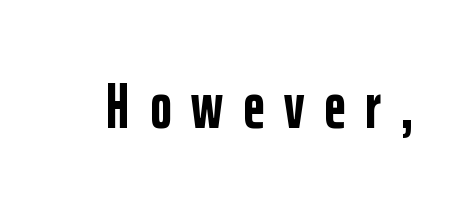
Just letters on the line, the space beneath them empty. Each letter's strokes conclude bluntly, with no projecting serifs. A typesetter would call this proportional, since set widths differ per character. Is there any slant? The stems are plumb. Pretty heavy lettering here — definitely bold.
